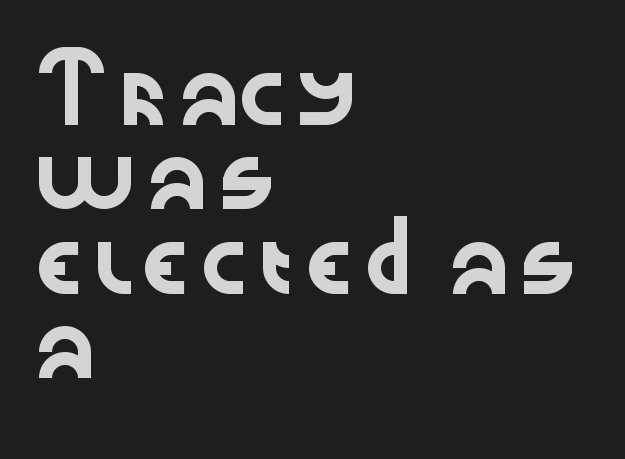
The image shows 62 px wide sans-serif type, upright; set left-aligned, normal line spacing (1.36x), normal letter spacing, not underlined; low stroke contrast and a medium x-height.
